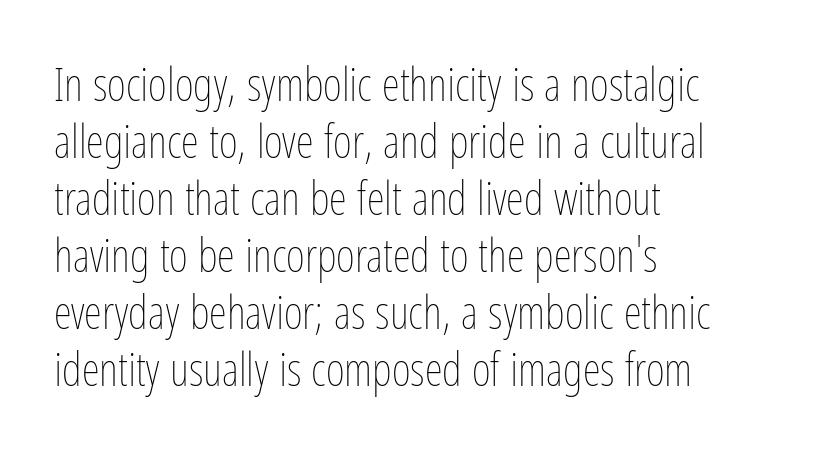
The image shows 46 px thin, condensed type, upright; set left-aligned, line spacing 1.24x, normal letter spacing, not underlined; low stroke contrast and a medium x-height.
